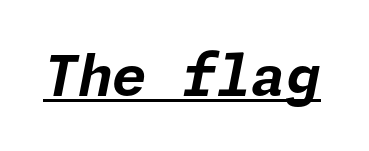
{"italic": "yes", "lean": "right", "slant_degrees": 11, "bold": "yes", "weight": "bold", "width": "normal", "stroke_contrast": "low", "x_height": "medium", "underline": "yes", "letter_spacing": "normal", "letter_spacing_em": 0.0, "glyph_px": 56}
